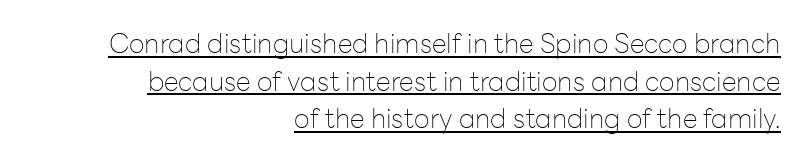
The image shows 27 px text type, upright; set right-aligned, normal line spacing (1.39x), normal letter spacing, underlined.
